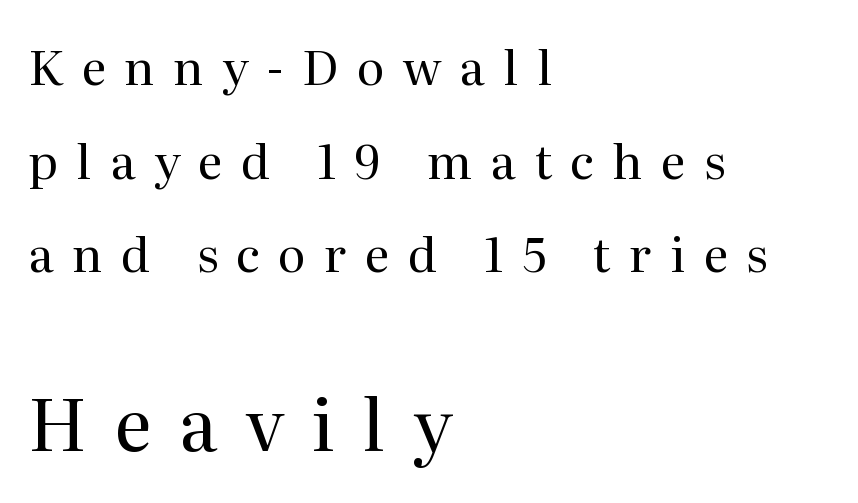
What stands out about the letter spacing? Its width — letters are far apart. Vertical stems look standard width or narrower in stroke. Italic? Not at all — the glyphs are vertical. Character widths vary here, with narrow letters taking less room than wide ones.
